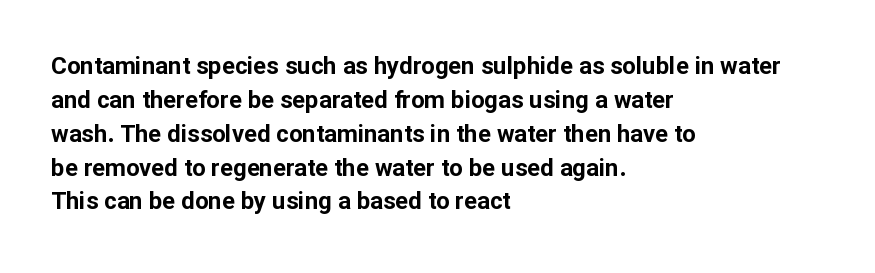
{"italic": "no", "bold": "yes", "underline": "no", "align": "left", "line_spacing": "normal", "line_spacing_ratio": 1.41, "letter_spacing": "normal", "letter_spacing_em": 0.0, "glyph_px": 24}
